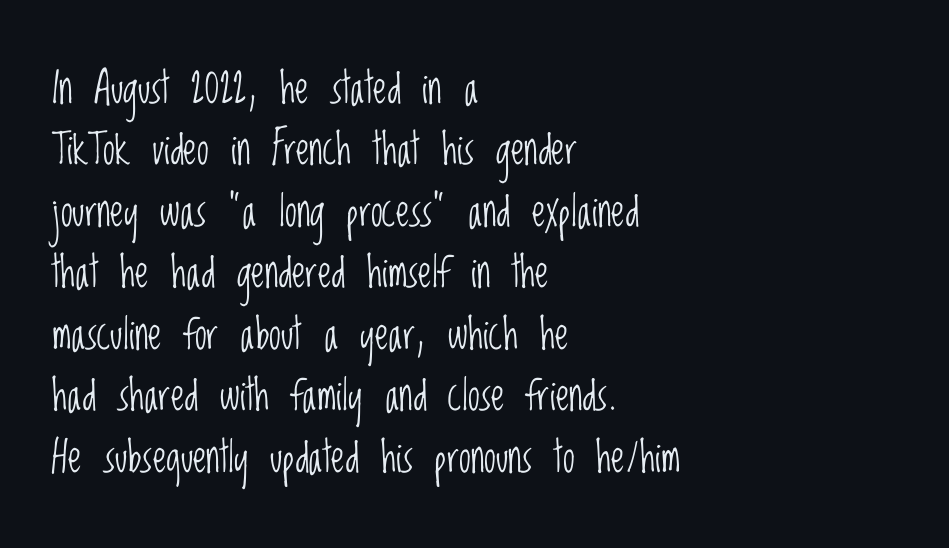
The image shows 43 px light, condensed sans-serif type, upright; set left-aligned, normal line spacing (1.43x), normal letter spacing, not underlined; low stroke contrast and a large x-height.
